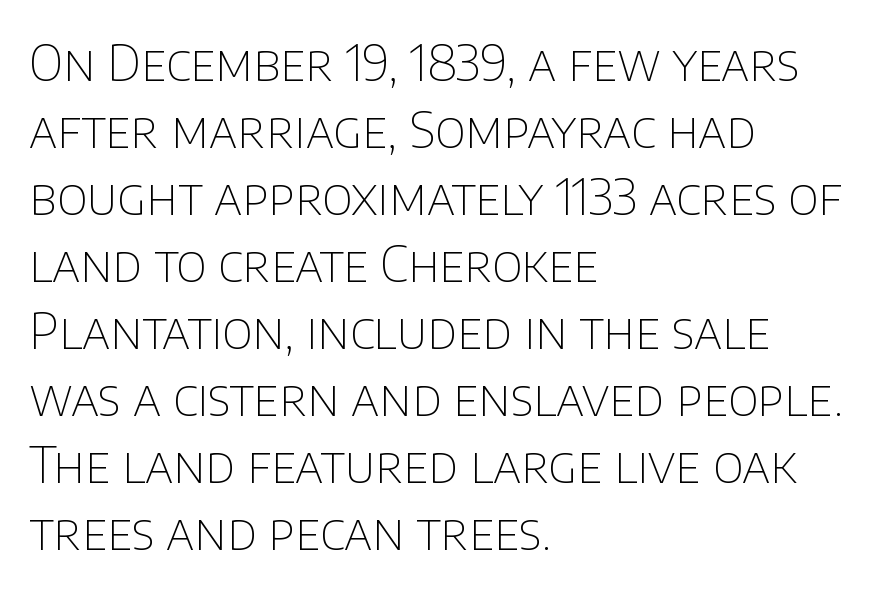
{"serif": "no", "italic": "no", "bold": "no", "weight": "thin", "width": "normal", "stroke_contrast": "low", "x_height": "large", "monospaced": "no", "underline": "no", "align": "left", "line_spacing": "normal", "line_spacing_ratio": 1.34, "letter_spacing": "normal", "letter_spacing_em": 0.0, "glyph_px": 50}
